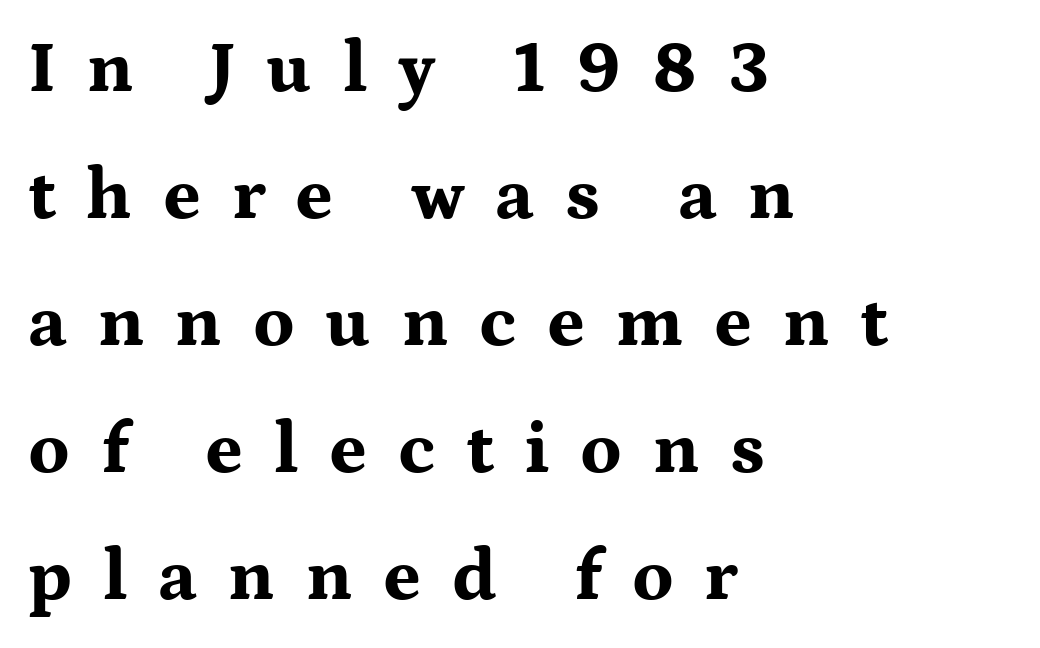
{"serif": "yes", "italic": "no", "bold": "yes", "weight": "bold", "width": "wide", "stroke_contrast": "medium", "x_height": "medium", "monospaced": "no", "underline": "no", "align": "left", "line_spacing_ratio": 1.74, "letter_spacing": "wide", "letter_spacing_em": 0.42, "glyph_px": 73}
